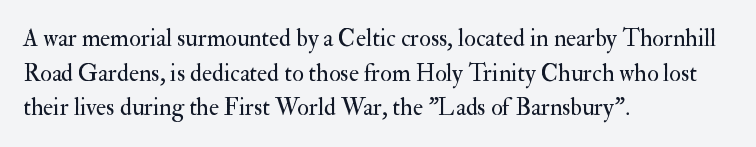
Q: Is the text bold? A: No.
Q: Is the text italic (slanted)? A: No, it is upright.
Q: Is the text underlined? A: No.
Q: How is the paragraph aligned? A: Left-aligned.
Q: Is the spacing between letters normal or unusually wide? A: Normal.
Q: Is the spacing between lines tight, normal or loose? A: Normal.
